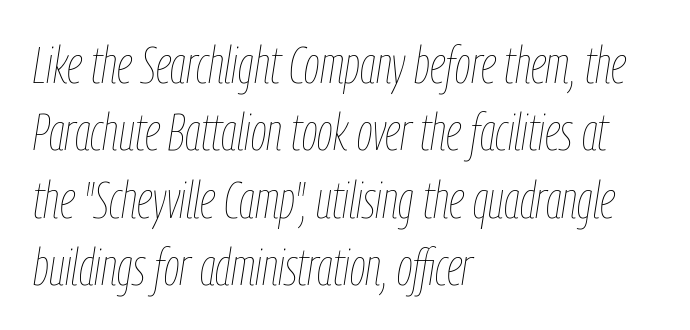
{"italic": "yes", "lean": "right", "slant_degrees": 9, "bold": "no", "weight": "thin", "width": "condensed", "stroke_contrast": "low", "x_height": "medium", "monospaced": "no", "underline": "no", "align": "left", "line_spacing": "normal", "line_spacing_ratio": 1.32, "letter_spacing": "normal", "letter_spacing_em": 0.0, "glyph_px": 51}
